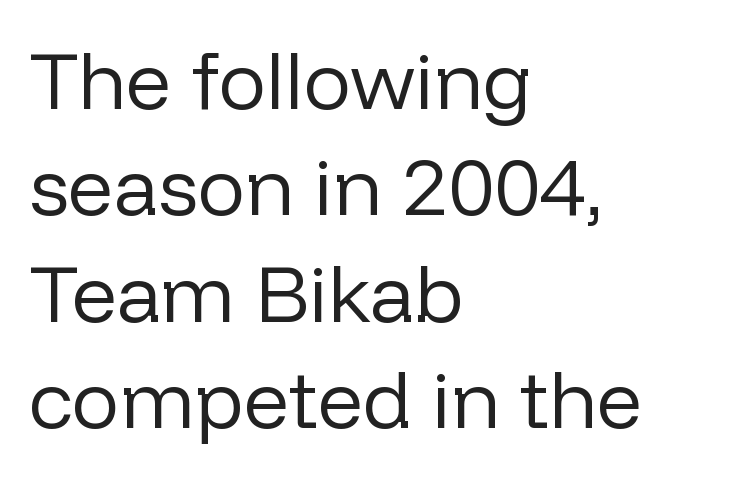
This is the regular roman posture of the typeface. Regarding leading, the lines here are spaced in the standard way. The specimen omits any rule beneath the text block's lines. Does extra space separate the letters? No, they use regular spacing. Teacher's note: observe the even left margin — that is flush-left alignment. Type style note: lacks serifs.
